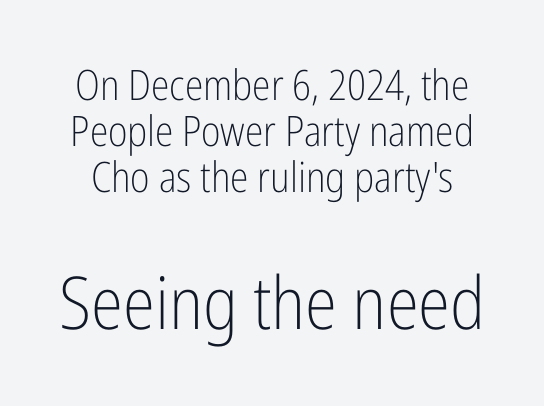
The image shows 73 px light, condensed sans-serif type, upright; set tight line spacing (1.09x), normal letter spacing, not underlined; the second (bottom) block is 1.74x larger; low stroke contrast and a medium x-height.
